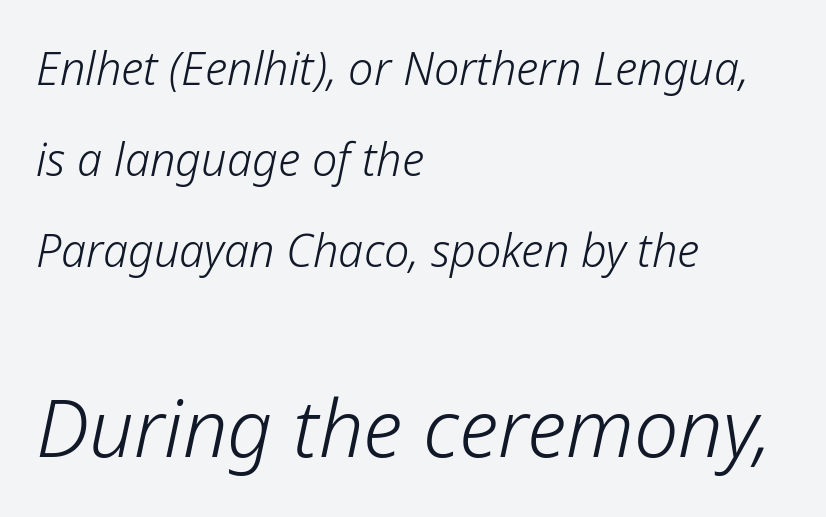
{"italic": "yes", "lean": "right", "slant_degrees": 12, "bold": "no", "weight": "light", "width": "normal", "stroke_contrast": "low", "x_height": "medium", "monospaced": "no", "underline": "no", "align": "left", "line_spacing": "loose", "line_spacing_ratio": 2.02, "letter_spacing": "normal", "letter_spacing_em": 0.0, "larger_block": "second", "size_ratio": 1.76, "glyph_px": 79}
